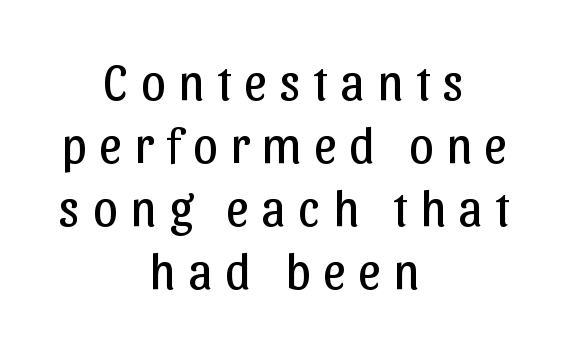
The image shows 50 px regular-weight sans-serif type, upright; set centered, normal line spacing (1.26x), unusually wide letter spacing (+0.25 em), not underlined; low stroke contrast and a medium x-height.
